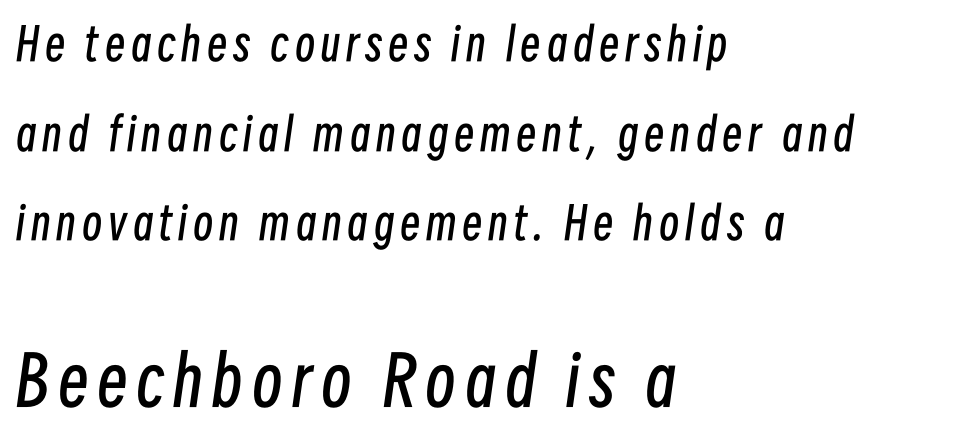
{"italic": "yes", "lean": "right", "slant_degrees": 8, "bold": "no", "weight": "regular", "width": "condensed", "stroke_contrast": "low", "x_height": "medium", "monospaced": "no", "underline": "no", "align": "left", "line_spacing": "loose", "line_spacing_ratio": 1.99, "larger_block": "second", "size_ratio": 1.51, "glyph_px": 68}
